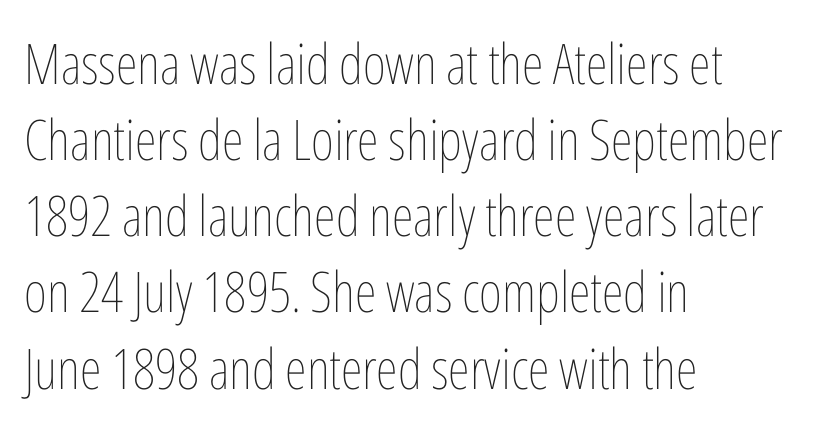
{"italic": "no", "bold": "no", "weight": "thin", "width": "condensed", "stroke_contrast": "low", "x_height": "medium", "monospaced": "no", "underline": "no", "align": "left", "line_spacing": "normal", "line_spacing_ratio": 1.36, "letter_spacing": "normal", "letter_spacing_em": 0.0, "glyph_px": 56}
